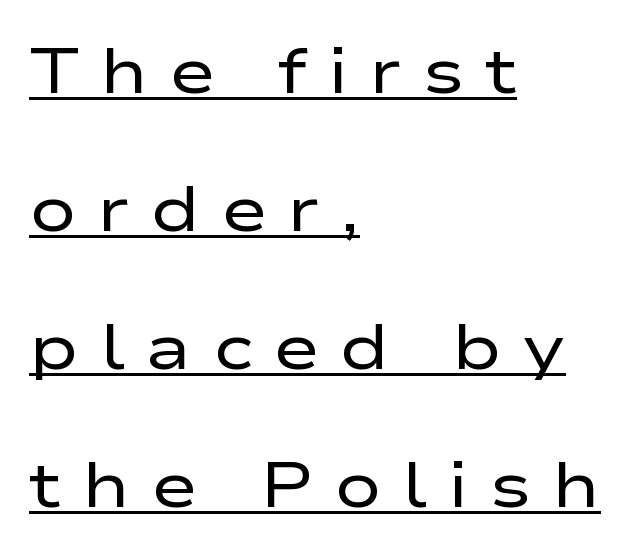
The image shows 63 px regular-weight, wide sans-serif type, upright; set left-aligned, loose line spacing (2.19x), unusually wide letter spacing (+0.33 em), underlined; low stroke contrast and a medium x-height.
